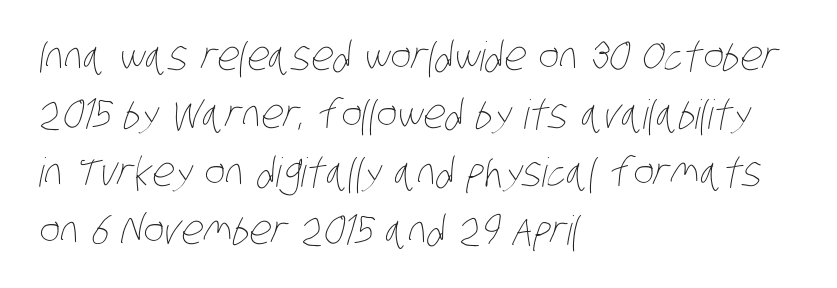
{"bold": "no", "weight": "thin", "width": "condensed", "stroke_contrast": "low", "x_height": "large", "monospaced": "no", "underline": "no", "align": "left", "line_spacing": "normal", "line_spacing_ratio": 1.45, "letter_spacing": "normal", "letter_spacing_em": 0.0, "glyph_px": 40}
